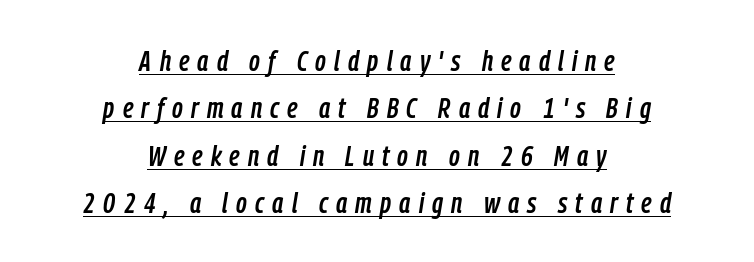
The image shows 29 px condensed type, italic (leaning right); set centered, normal line spacing (1.63x), unusually wide letter spacing (+0.28 em), underlined; low stroke contrast and a medium x-height.
